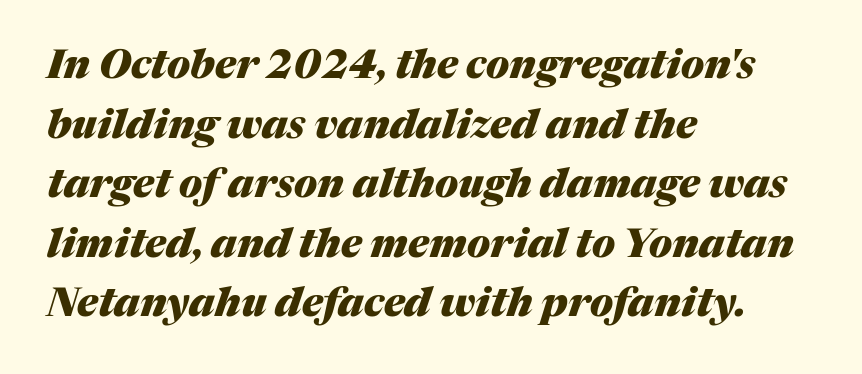
{"italic": "yes", "lean": "right", "slant_degrees": 17, "bold": "yes", "weight": "heavy", "width": "normal", "stroke_contrast": "medium", "x_height": "medium", "monospaced": "no", "underline": "no", "align": "left", "line_spacing": "normal", "line_spacing_ratio": 1.49, "letter_spacing": "normal", "letter_spacing_em": 0.0, "glyph_px": 40}
